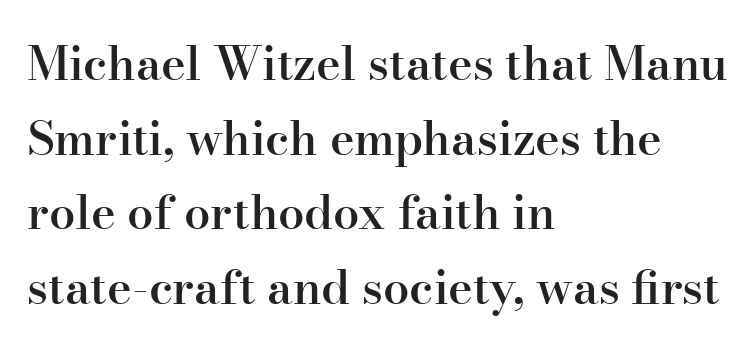
The image shows 47 px semibold serif type, upright; set left-aligned, normal line spacing (1.59x), normal letter spacing, not underlined; high stroke contrast and a small x-height.
